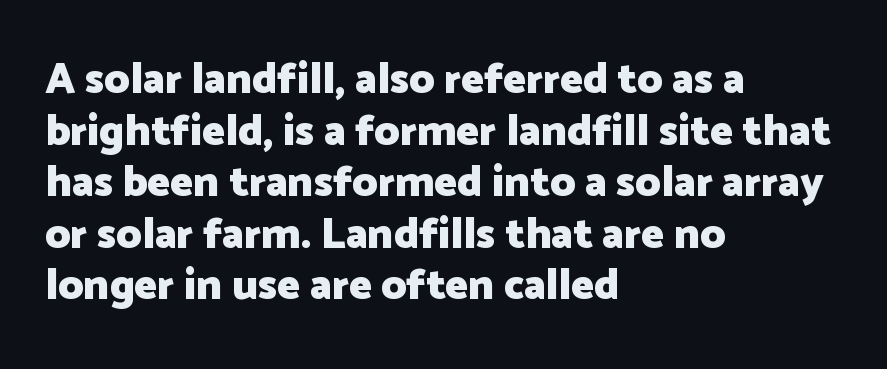
The image shows 43 px heavy sans-serif type, upright; set left-aligned, line spacing 1.2x, normal letter spacing, not underlined; low stroke contrast and a medium x-height.
